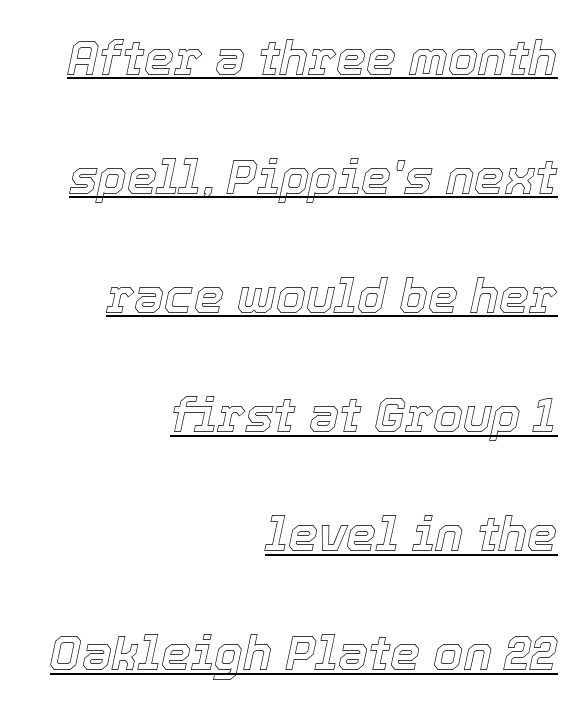
The image shows 48 px text type, italic (leaning right); set right-aligned, loose line spacing (2.48x), normal letter spacing, underlined; a medium x-height.
